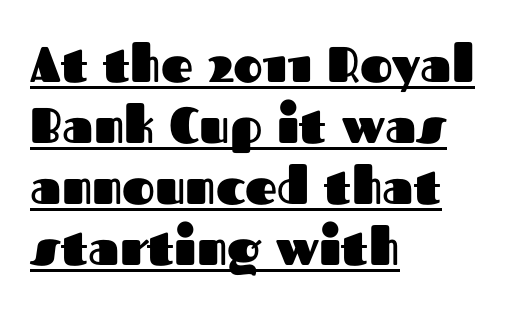
Q: Is the text bold? A: Yes.
Q: Is the text italic (slanted)? A: No, it is upright.
Q: Is the typeface a serif or a sans-serif typeface? A: Sans-serif.
Q: Is the text underlined? A: Yes.
Q: How is the paragraph aligned? A: Left-aligned.
Q: Is the spacing between letters normal or unusually wide? A: Normal.
Q: Width (condensed, normal, or wide)? A: Normal.
Q: Stroke contrast? A: Medium.
Q: x-height? A: Medium.
Q: Monospaced? A: No.
